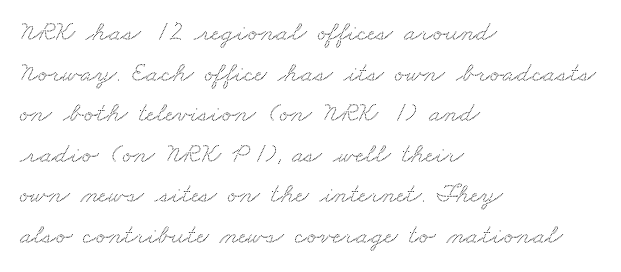
{"serif": "yes", "width": "wide", "stroke_contrast": "medium", "x_height": "small", "monospaced": "no", "underline": "no", "align": "left", "line_spacing": "normal", "line_spacing_ratio": 1.45, "letter_spacing": "normal", "letter_spacing_em": 0.0, "glyph_px": 28}
